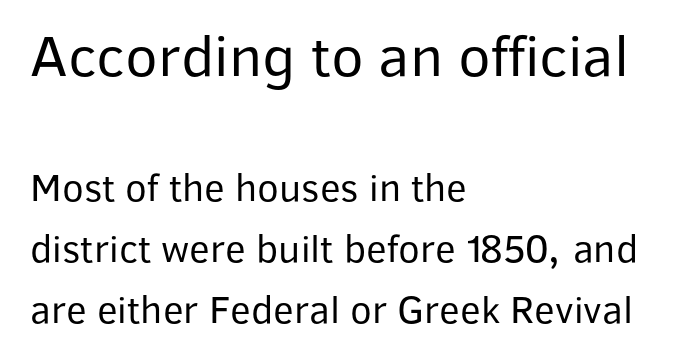
This rendering employs a face without finishing strokes, i.e., a sans-serif. The passage shown stacks its lines at a standard gap. A bare baseline throughout the passage. Unbolded letterforms with no extra heft.
